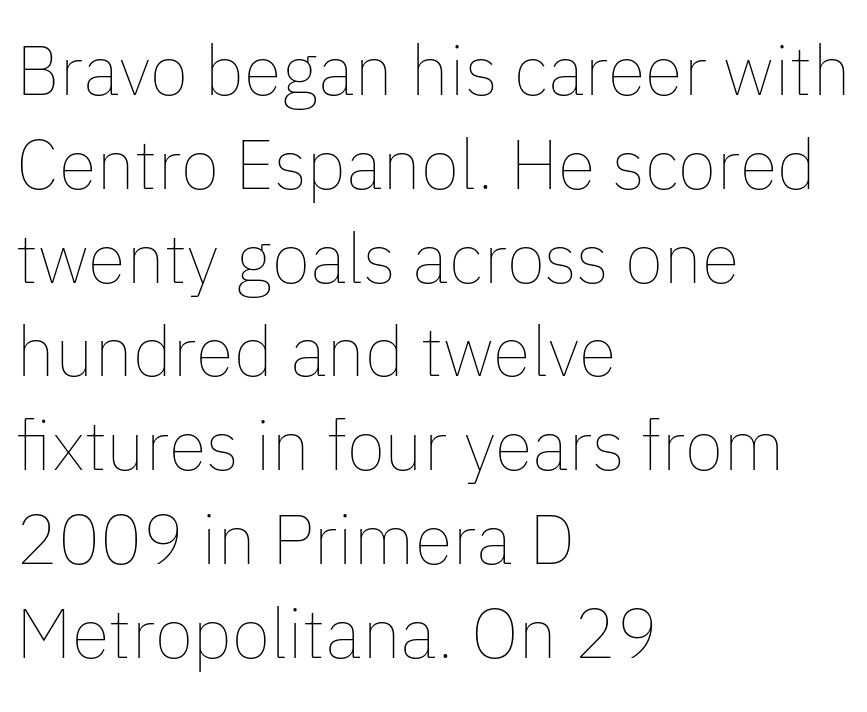
Honestly, the row spacing looks completely unremarkable. If you drew a ruler down the left edge, every line would touch it. Decoration check: the copy has no underline. Nothing heavy about these letters — not bold at all. Characters follow at the spacing the type designer built in. Character widths vary here, with narrow letters taking less room than wide ones.
